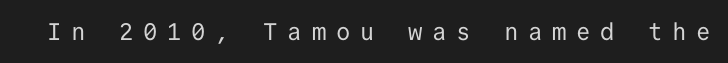
Stems here are at most as thick as an everyday book face. Check the space under the baseline: it is left empty. Spacing between characters has been opened up far beyond the box default. Tall strokes in this sample are plumb rather than angled.
